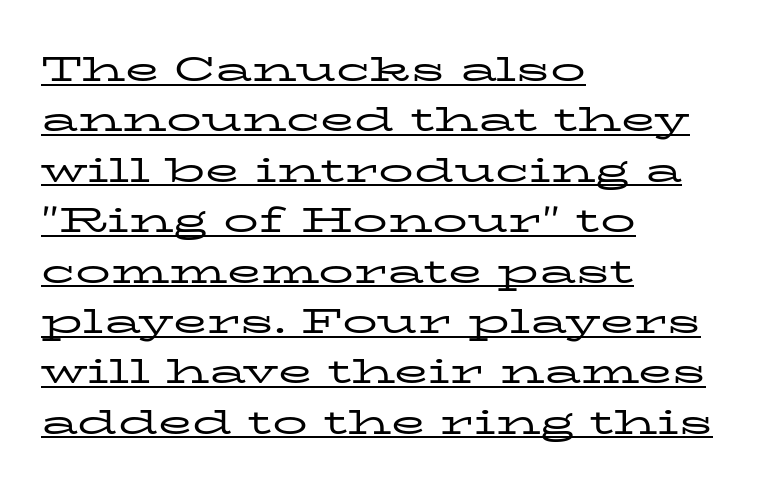
This is the regular roman posture of the typeface. Summary of vertical rhythm: regular, with standard interline spacing. The face used here appears with an underline applied. The cut favours lightness, reaching ordinary text weight at its darkest.
